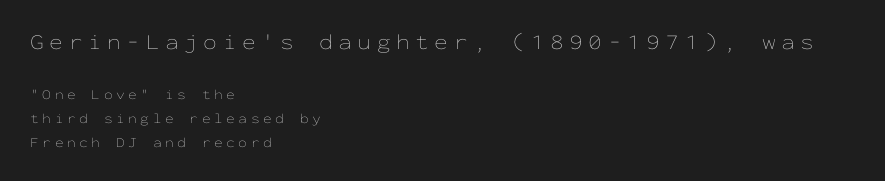
Q: Is the text bold? A: No.
Q: Is the text italic (slanted)? A: No, it is upright.
Q: Is the text underlined? A: No.
Q: How is the paragraph aligned? A: Left-aligned.
Q: Is the spacing between letters normal or unusually wide? A: Unusually wide.
Q: Which block of text is set in a larger size, the first (top) or the second (bottom)? A: The first (top) one.
